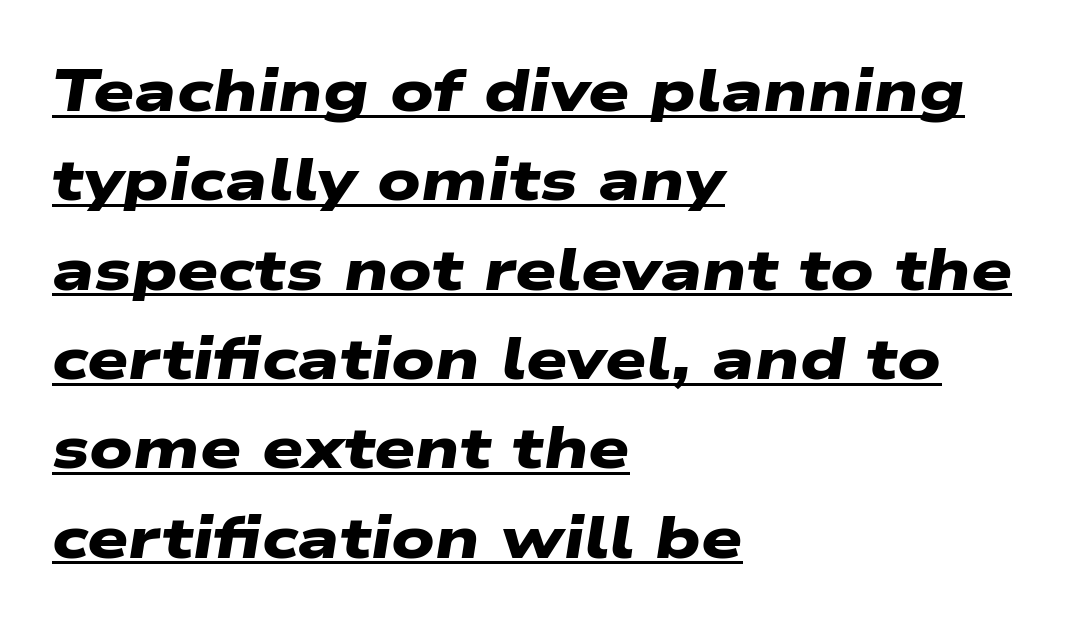
Q: Is the text bold? A: Yes.
Q: Is the typeface a serif or a sans-serif typeface? A: Sans-serif.
Q: Is the text underlined? A: Yes.
Q: How is the paragraph aligned? A: Left-aligned.
Q: Is the spacing between letters normal or unusually wide? A: Normal.
Q: Is the spacing between lines tight, normal or loose? A: Normal.
Q: Width (condensed, normal, or wide)? A: Wide.
Q: Stroke contrast? A: Low.
Q: x-height? A: Medium.
Q: Monospaced? A: No.
